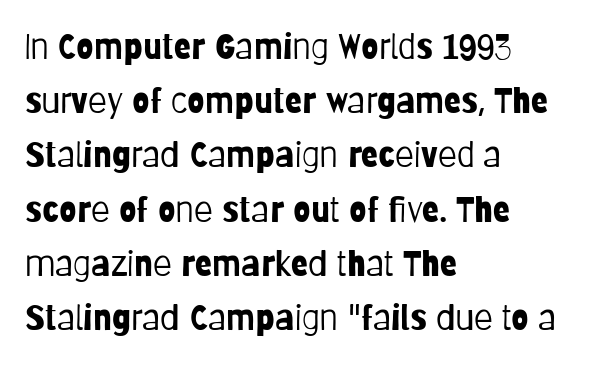
The image shows 35 px light, condensed sans-serif type, upright; set left-aligned, normal line spacing (1.55x), normal letter spacing, not underlined; low stroke contrast and a large x-height.
